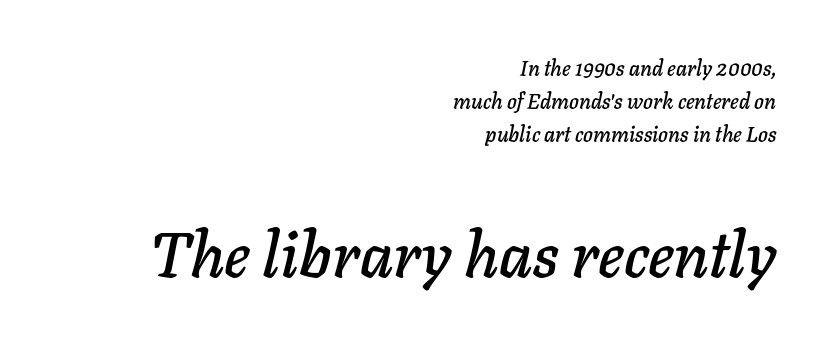
Q: Is the text italic (slanted)? A: Yes, it leans right by about 11 degrees.
Q: Is the text underlined? A: No.
Q: How is the paragraph aligned? A: Right-aligned.
Q: Is the spacing between letters normal or unusually wide? A: Normal.
Q: Is the spacing between lines tight, normal or loose? A: Normal.
Q: Which block of text is set in a larger size, the first (top) or the second (bottom)? A: The second (bottom) one.
Q: Width (condensed, normal, or wide)? A: Normal.
Q: Stroke contrast? A: Low.
Q: x-height? A: Medium.
Q: Monospaced? A: No.
